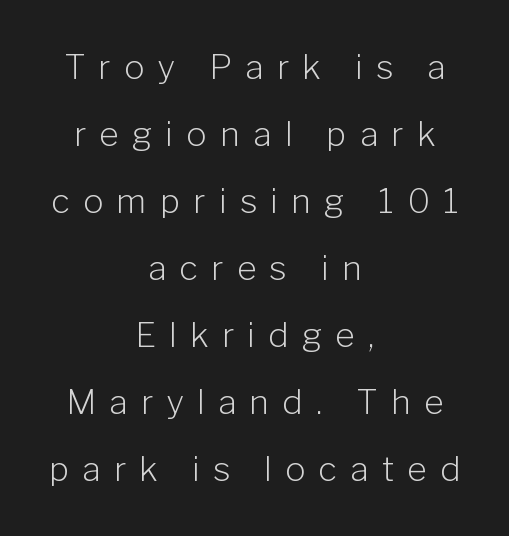
Q: Is the text bold? A: No.
Q: Is the text italic (slanted)? A: No, it is upright.
Q: Is the typeface a serif or a sans-serif typeface? A: Sans-serif.
Q: Is the text underlined? A: No.
Q: How is the paragraph aligned? A: Centered.
Q: Is the spacing between letters normal or unusually wide? A: Unusually wide.
Q: Is the spacing between lines tight, normal or loose? A: Loose.
Q: Width (condensed, normal, or wide)? A: Normal.
Q: Stroke contrast? A: Low.
Q: x-height? A: Medium.
Q: Monospaced? A: No.
